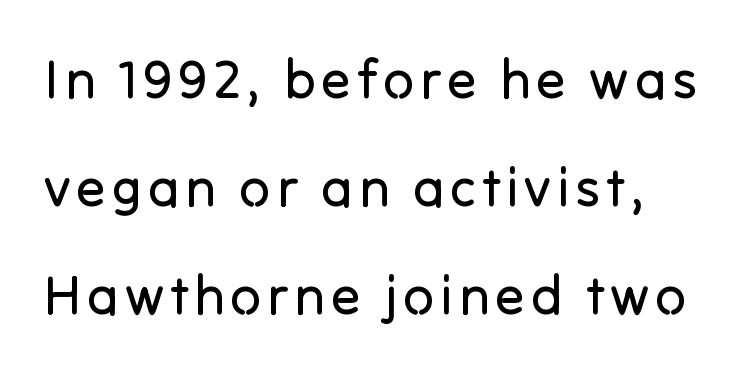
Q: Is the text bold? A: No.
Q: Is the text italic (slanted)? A: No, it is upright.
Q: Is the typeface a serif or a sans-serif typeface? A: Sans-serif.
Q: Is the text underlined? A: No.
Q: Is the spacing between lines tight, normal or loose? A: Loose.
Q: Width (condensed, normal, or wide)? A: Normal.
Q: Stroke contrast? A: Low.
Q: x-height? A: Medium.
Q: Monospaced? A: No.
